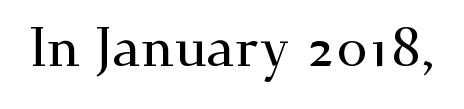
Varying glyph widths throughout — classic text-font behaviour. Descenders are the only things crossing below the line. The font's upright variant was chosen for this text. The type is set solid horizontally, with unmodified tracking.
